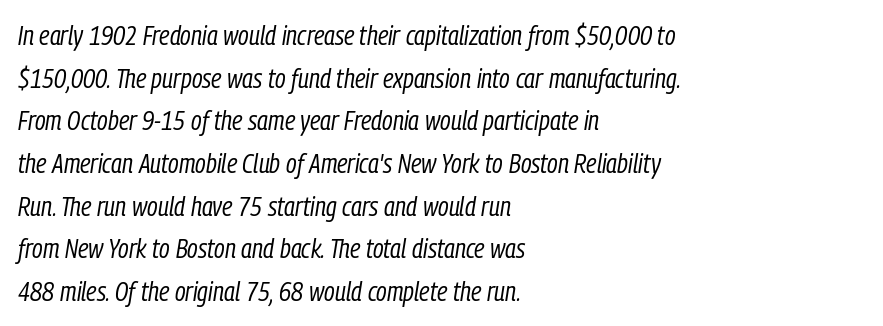
Q: Is the text bold? A: No.
Q: Is the text italic (slanted)? A: Yes, it leans right by about 9 degrees.
Q: Is the text underlined? A: No.
Q: How is the paragraph aligned? A: Left-aligned.
Q: Is the spacing between letters normal or unusually wide? A: Normal.
Q: Is the spacing between lines tight, normal or loose? A: Normal.
